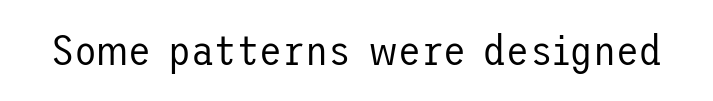
Q: Is the text bold? A: No.
Q: Is the text italic (slanted)? A: No, it is upright.
Q: Is the typeface a serif or a sans-serif typeface? A: Sans-serif.
Q: Is the text underlined? A: No.
Q: Is the spacing between letters normal or unusually wide? A: Normal.
Q: Width (condensed, normal, or wide)? A: Normal.
Q: Stroke contrast? A: Low.
Q: x-height? A: Medium.
